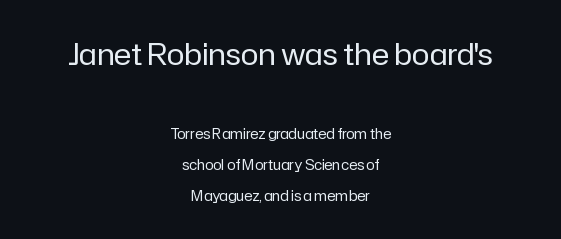
{"serif": "no", "italic": "no", "bold": "no", "weight": "regular", "width": "normal", "stroke_contrast": "low", "x_height": "medium", "monospaced": "no", "underline": "no", "align": "center", "line_spacing": "loose", "line_spacing_ratio": 2.23, "letter_spacing": "normal", "letter_spacing_em": 0.0, "larger_block": "first", "size_ratio": 2.14, "glyph_px": 30}
